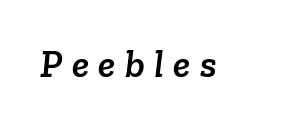
This sample has the flowing, uneven cadence of proportional lettering. Each word looks stretched out because of the extra space between its letters. The typeface chosen for these lines features serifs. The foot of each line stays bare and open.
